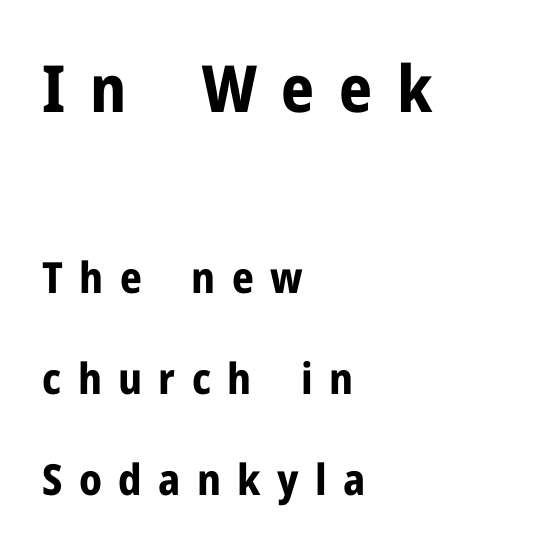
When letters stand straight like this, we call the style roman or upright. This rendering uses left alignment, leaving the right contour irregular. You could fit nearly another row in the gap between these rows. You could not count columns in this text — the font is proportionally spaced. Font category for this specimen: sans-serif.
